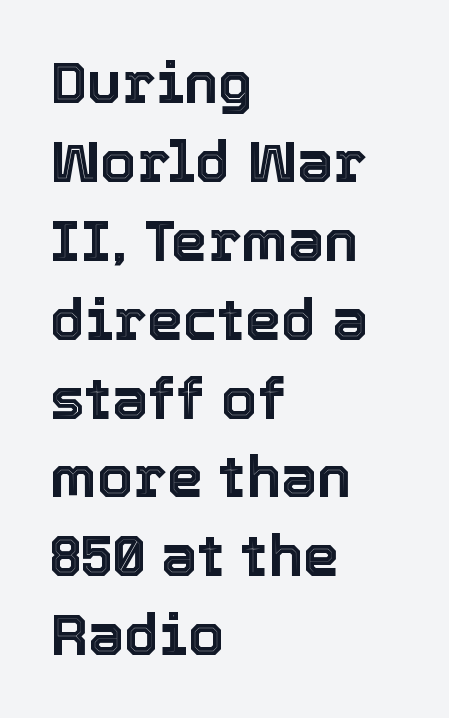
{"italic": "no", "width": "normal", "x_height": "medium", "monospaced": "no", "underline": "no", "align": "left", "line_spacing": "normal", "line_spacing_ratio": 1.36, "letter_spacing": "normal", "letter_spacing_em": 0.0, "glyph_px": 58}
